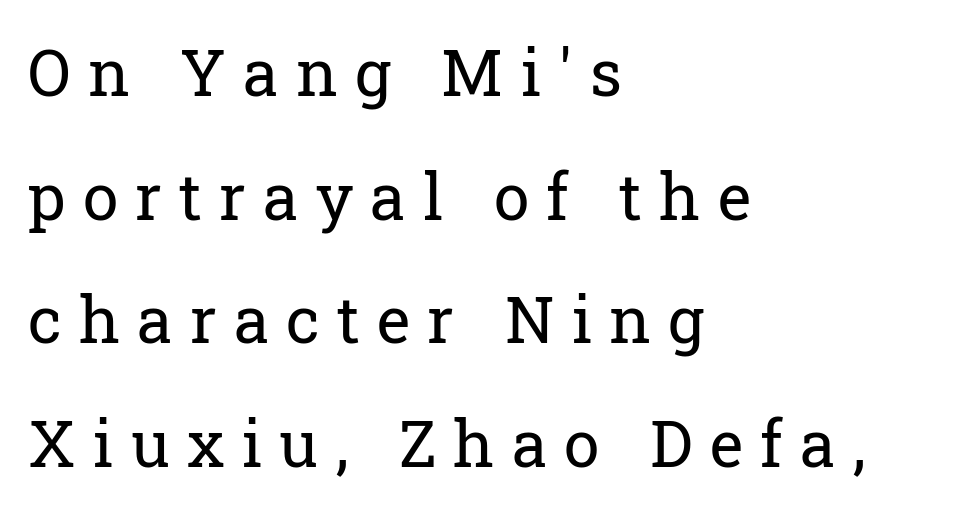
The image shows 64 px regular-weight serif type, upright; set left-aligned, loose line spacing (1.93x), unusually wide letter spacing (+0.27 em), not underlined; low stroke contrast and a medium x-height.
